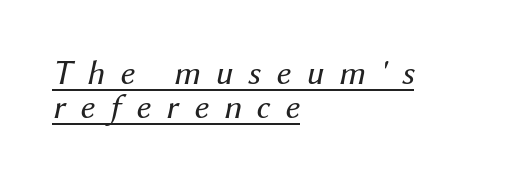
Q: Is the text bold? A: No.
Q: Is the text italic (slanted)? A: Yes, it leans right by about 12 degrees.
Q: Is the text underlined? A: Yes.
Q: How is the paragraph aligned? A: Left-aligned.
Q: Is the spacing between letters normal or unusually wide? A: Unusually wide.
Q: Is the spacing between lines tight, normal or loose? A: Tight.
Q: Width (condensed, normal, or wide)? A: Normal.
Q: Stroke contrast? A: Medium.
Q: x-height? A: Medium.
Q: Monospaced? A: No.
